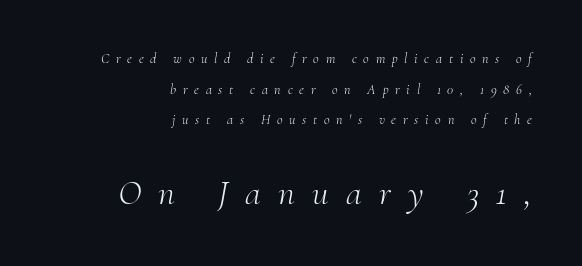
A flush-right, rag-left setting is used for this passage. How are the letters spaced? Widely, with obvious added tracking. A typesetter would call this leading open, well beyond the default. You could not count columns in this text — the font is proportionally spaced. Type without underlining.
